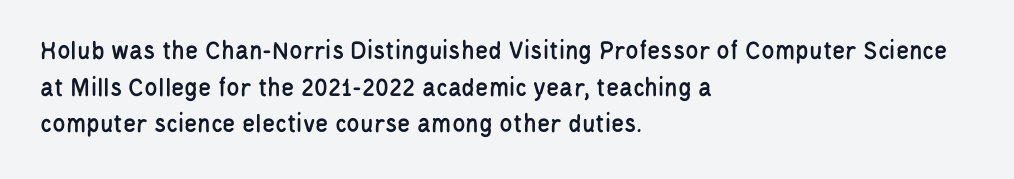
The image shows 27 px text type, upright; set left-aligned, normal line spacing (1.36x), normal letter spacing, not underlined.
